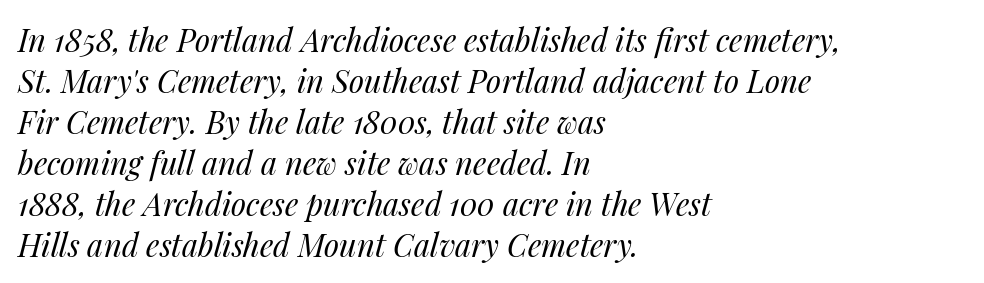
Q: Is the text bold? A: No.
Q: Is the text italic (slanted)? A: Yes, it leans right by about 14 degrees.
Q: Is the text underlined? A: No.
Q: How is the paragraph aligned? A: Left-aligned.
Q: Is the spacing between letters normal or unusually wide? A: Normal.
Q: Is the spacing between lines tight, normal or loose? A: Normal.
Q: Width (condensed, normal, or wide)? A: Normal.
Q: Stroke contrast? A: Medium.
Q: x-height? A: Medium.
Q: Monospaced? A: No.
